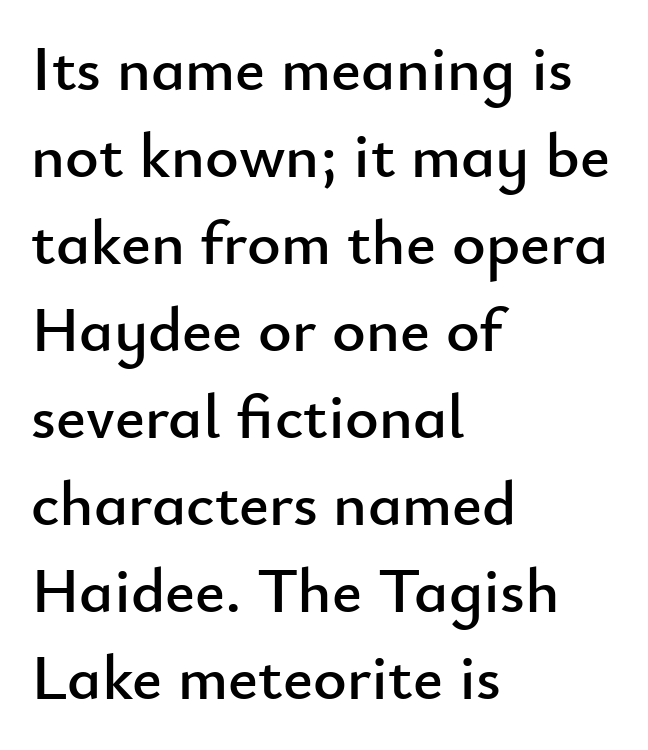
Q: Is the text italic (slanted)? A: No, it is upright.
Q: Is the typeface a serif or a sans-serif typeface? A: Sans-serif.
Q: Is the text underlined? A: No.
Q: How is the paragraph aligned? A: Left-aligned.
Q: Is the spacing between letters normal or unusually wide? A: Normal.
Q: Is the spacing between lines tight, normal or loose? A: Normal.
Q: Width (condensed, normal, or wide)? A: Normal.
Q: Stroke contrast? A: Low.
Q: x-height? A: Small.
Q: Monospaced? A: No.
